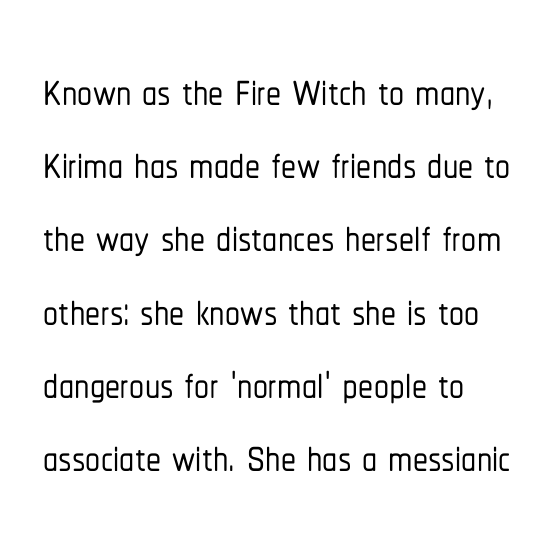
Q: Is the text italic (slanted)? A: No, it is upright.
Q: Is the typeface a serif or a sans-serif typeface? A: Sans-serif.
Q: Is the text underlined? A: No.
Q: How is the paragraph aligned? A: Left-aligned.
Q: Is the spacing between letters normal or unusually wide? A: Normal.
Q: Width (condensed, normal, or wide)? A: Condensed.
Q: Stroke contrast? A: Low.
Q: x-height? A: Medium.
Q: Monospaced? A: No.
